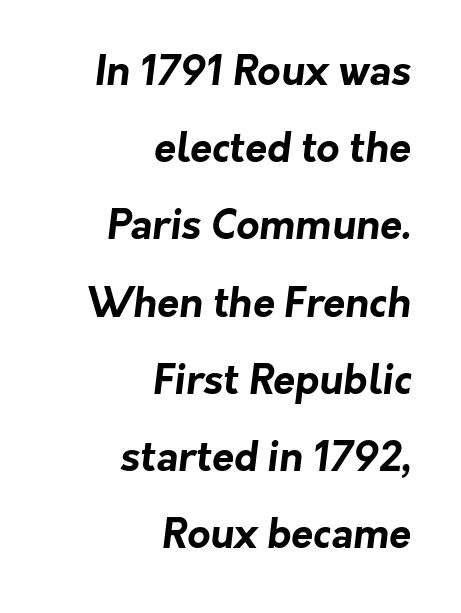
Notice the wide empty band between every row — that's loose leading. How heavy is the stroke? Heavy — this is a bold. The letters advance in unequal steps, a hallmark of proportional type. Each letter's strokes conclude bluntly, with no projecting serifs. Check under the words: just untouched page.
